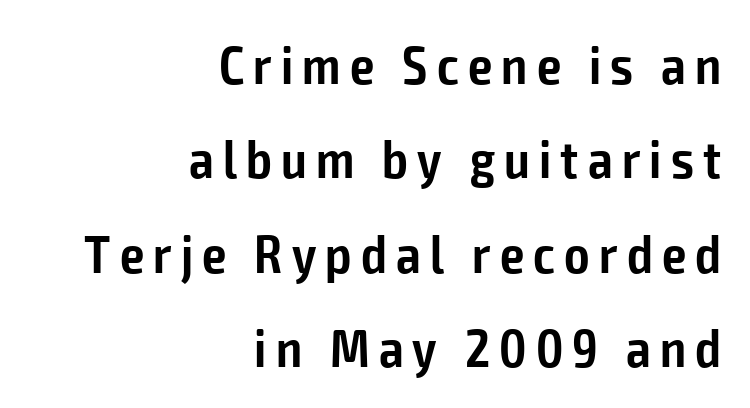
Q: Is the text bold? A: Semi-bold.
Q: Is the text italic (slanted)? A: No, it is upright.
Q: Is the typeface a serif or a sans-serif typeface? A: Sans-serif.
Q: Is the text underlined? A: No.
Q: How is the paragraph aligned? A: Right-aligned.
Q: Width (condensed, normal, or wide)? A: Condensed.
Q: Stroke contrast? A: Low.
Q: x-height? A: Medium.
Q: Monospaced? A: No.
